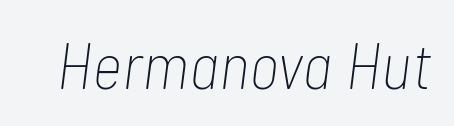
The image shows 66 px thin, condensed type, italic (leaning right); set normal letter spacing, not underlined; low stroke contrast and a medium x-height.
